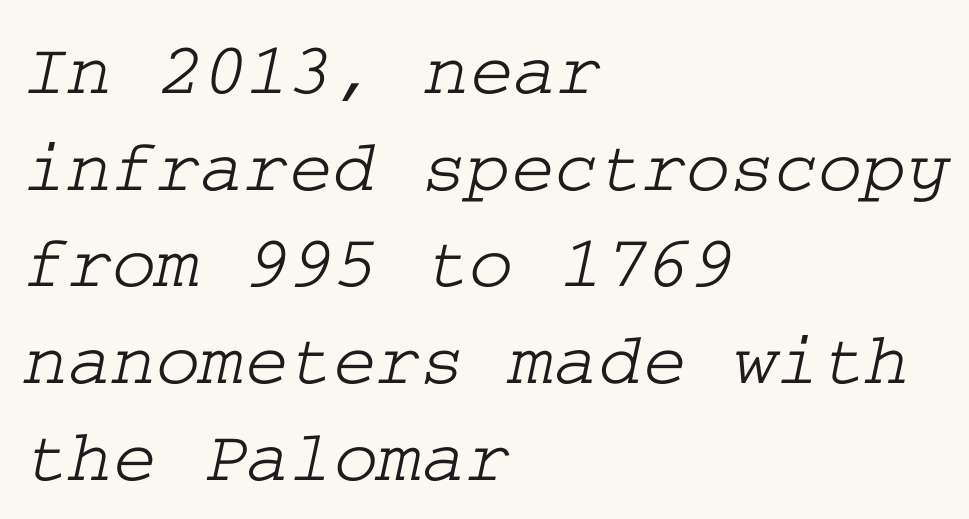
{"serif": "yes", "width": "wide", "stroke_contrast": "low", "x_height": "medium", "underline": "no", "align": "left", "line_spacing": "normal", "line_spacing_ratio": 1.29, "letter_spacing": "normal", "letter_spacing_em": 0.0, "glyph_px": 75}
